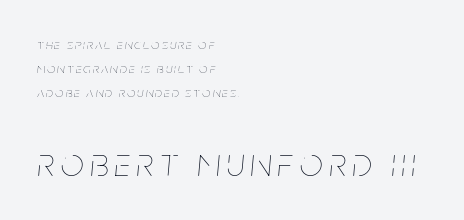
The image shows 40 px thin, condensed type, italic (leaning right); set left-aligned, line spacing 1.72x, not underlined; the second (bottom) block is 2.86x larger; low stroke contrast and a large x-height.
